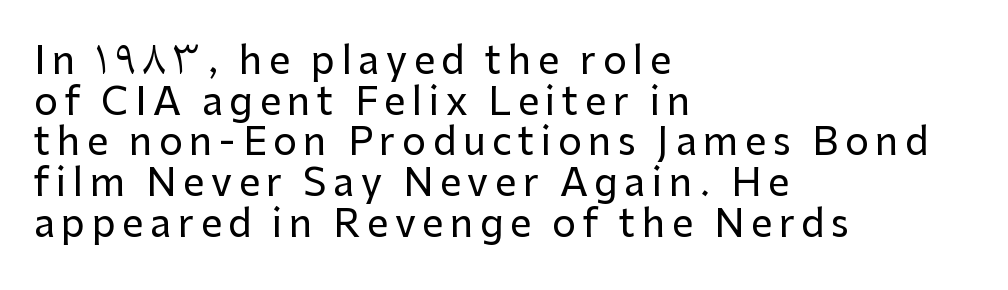
The image shows 38 px sans-serif type, upright; set left-aligned, tight line spacing (1.07x), not underlined; low stroke contrast and a medium x-height.
